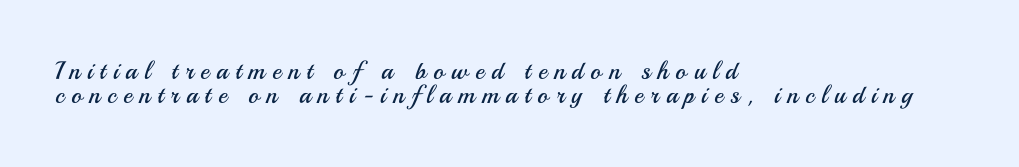
{"bold": "no", "underline": "no", "align": "left", "line_spacing": "tight", "line_spacing_ratio": 0.97, "letter_spacing": "wide", "letter_spacing_em": 0.28, "glyph_px": 25}
